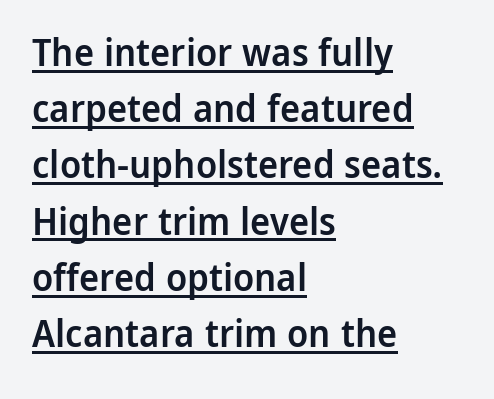
Posture: straight, roman, zero tilt. Whoever set this chose a conventional vertical rhythm. Words appear dense and cohesive because spacing is normal. The face used here is proportionally spaced, like ordinary book or web type. The rag falls on the right side of this text block.
